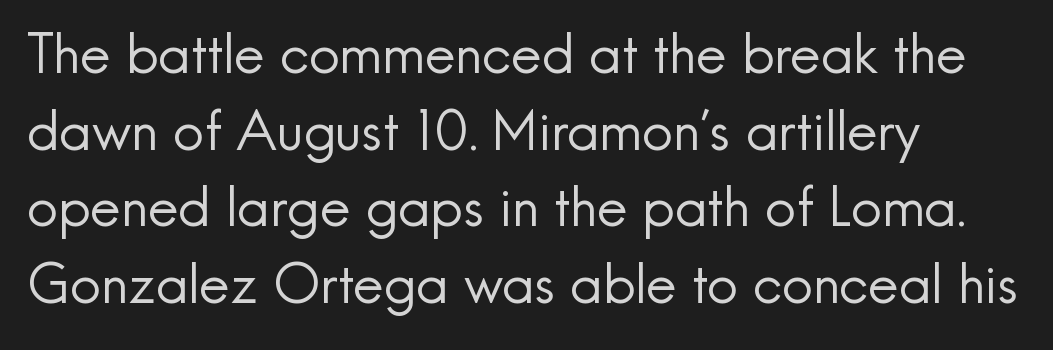
{"serif": "no", "italic": "no", "bold": "no", "weight": "regular", "width": "normal", "x_height": "small", "monospaced": "no", "underline": "no", "align": "left", "line_spacing": "normal", "line_spacing_ratio": 1.42, "letter_spacing": "normal", "letter_spacing_em": 0.0, "glyph_px": 54}
